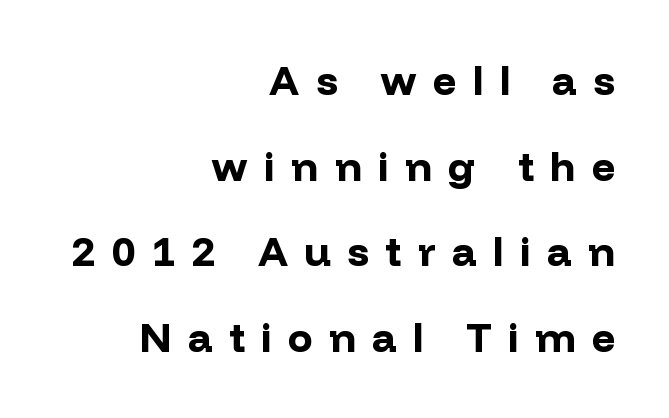
Q: Is the text bold? A: Yes.
Q: Is the text italic (slanted)? A: No, it is upright.
Q: Is the typeface a serif or a sans-serif typeface? A: Sans-serif.
Q: Is the text underlined? A: No.
Q: How is the paragraph aligned? A: Right-aligned.
Q: Is the spacing between letters normal or unusually wide? A: Unusually wide.
Q: Is the spacing between lines tight, normal or loose? A: Loose.
Q: Width (condensed, normal, or wide)? A: Normal.
Q: Stroke contrast? A: Low.
Q: x-height? A: Medium.
Q: Monospaced? A: No.
